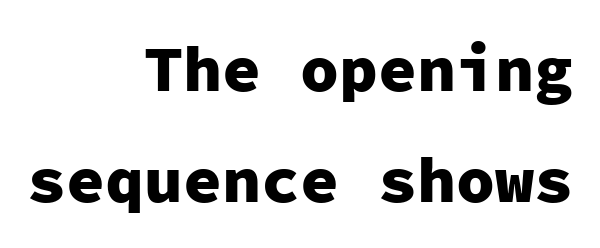
Q: Is the text bold? A: Yes.
Q: Is the text italic (slanted)? A: No, it is upright.
Q: Is the typeface a serif or a sans-serif typeface? A: Sans-serif.
Q: Is the text underlined? A: No.
Q: How is the paragraph aligned? A: Right-aligned.
Q: Is the spacing between letters normal or unusually wide? A: Normal.
Q: Width (condensed, normal, or wide)? A: Normal.
Q: Stroke contrast? A: Low.
Q: x-height? A: Medium.
Q: Monospaced? A: Yes.
